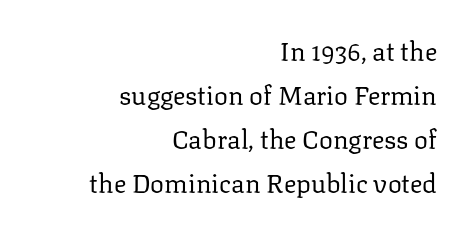
{"italic": "no", "bold": "no", "underline": "no", "align": "right", "line_spacing": "normal", "line_spacing_ratio": 1.69, "letter_spacing": "normal", "letter_spacing_em": 0.0, "glyph_px": 26}
